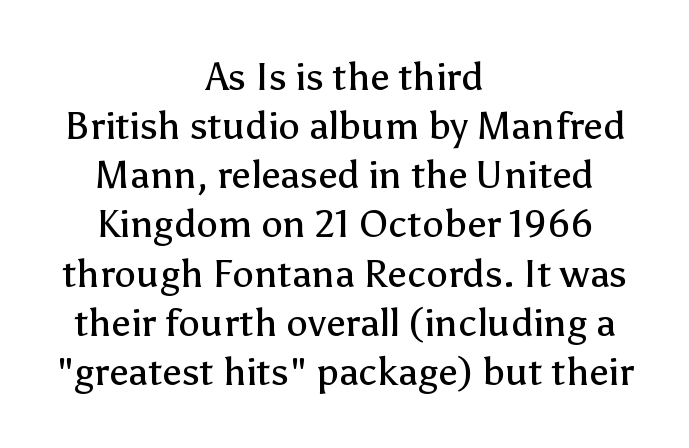
The image shows 39 px regular-weight sans-serif type, upright; set centered, normal line spacing (1.26x), normal letter spacing, not underlined; low stroke contrast and a medium x-height.
